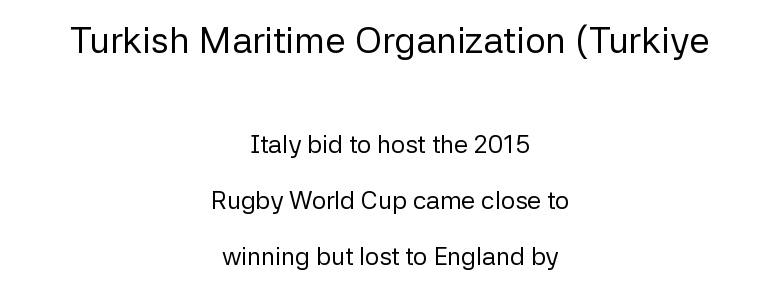
Q: Is the text bold? A: No.
Q: Is the text italic (slanted)? A: No, it is upright.
Q: Is the typeface a serif or a sans-serif typeface? A: Sans-serif.
Q: Is the text underlined? A: No.
Q: How is the paragraph aligned? A: Centered.
Q: Is the spacing between letters normal or unusually wide? A: Normal.
Q: Is the spacing between lines tight, normal or loose? A: Loose.
Q: Which block of text is set in a larger size, the first (top) or the second (bottom)? A: The first (top) one.
Q: Width (condensed, normal, or wide)? A: Normal.
Q: Stroke contrast? A: Low.
Q: x-height? A: Medium.
Q: Monospaced? A: No.
